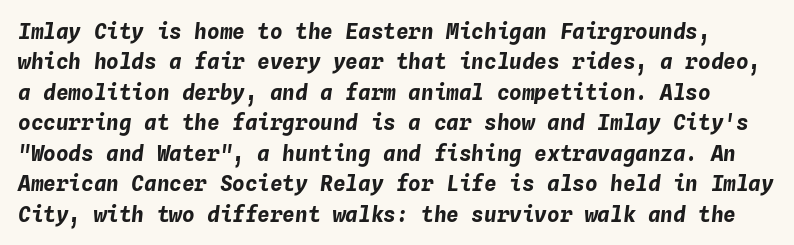
{"italic": "yes", "lean": "right", "slant_degrees": 4, "bold": "yes", "underline": "no", "line_spacing": "normal", "line_spacing_ratio": 1.45, "letter_spacing": "normal", "letter_spacing_em": 0.0, "glyph_px": 21}
